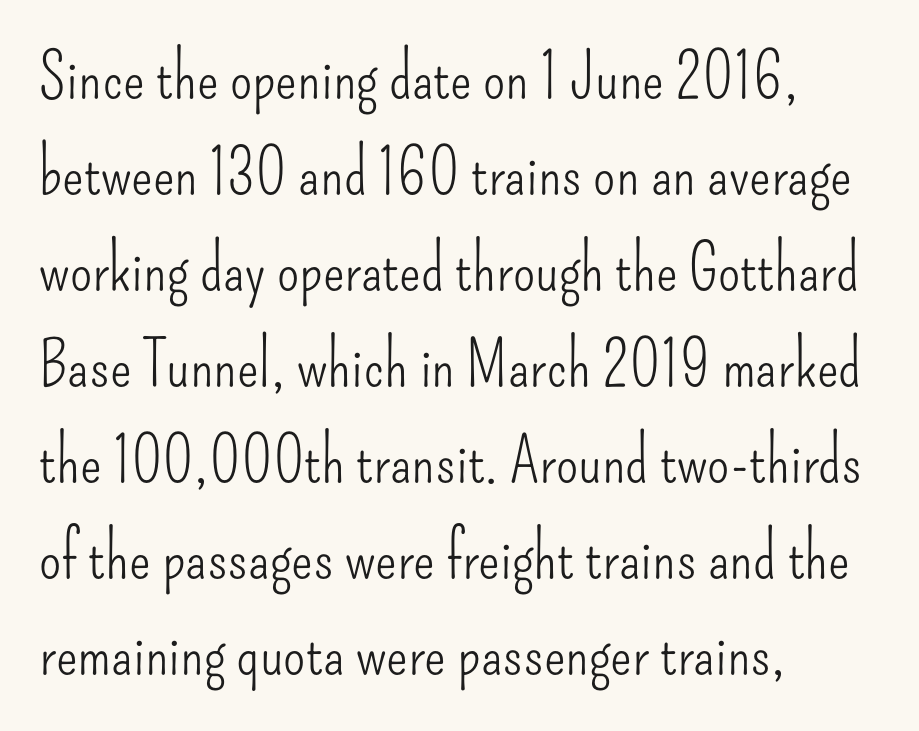
Q: Is the text bold? A: No.
Q: Is the text italic (slanted)? A: No, it is upright.
Q: Is the typeface a serif or a sans-serif typeface? A: Sans-serif.
Q: Is the text underlined? A: No.
Q: How is the paragraph aligned? A: Left-aligned.
Q: Is the spacing between letters normal or unusually wide? A: Normal.
Q: Is the spacing between lines tight, normal or loose? A: Normal.
Q: Width (condensed, normal, or wide)? A: Condensed.
Q: Stroke contrast? A: Low.
Q: x-height? A: Small.
Q: Monospaced? A: No.
